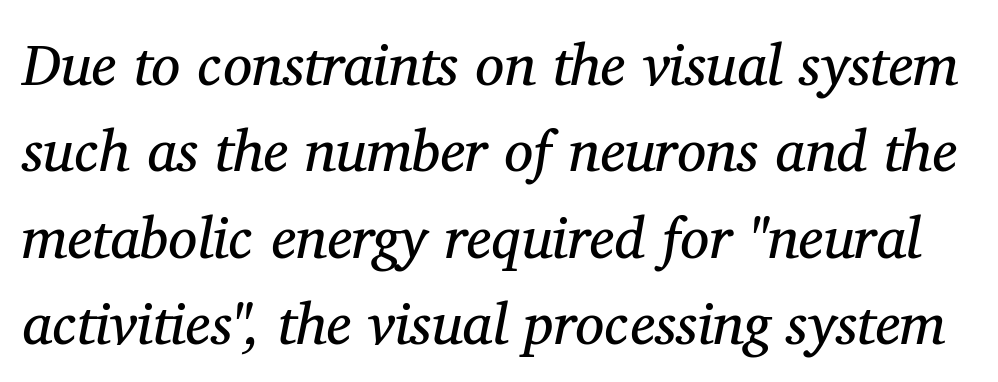
Q: Is the text bold? A: No.
Q: Is the text italic (slanted)? A: Yes, it leans right by about 11 degrees.
Q: Is the typeface a serif or a sans-serif typeface? A: Serif.
Q: Is the text underlined? A: No.
Q: Is the spacing between letters normal or unusually wide? A: Normal.
Q: Is the spacing between lines tight, normal or loose? A: Normal.
Q: Width (condensed, normal, or wide)? A: Normal.
Q: Stroke contrast? A: Medium.
Q: x-height? A: Medium.
Q: Monospaced? A: No.
